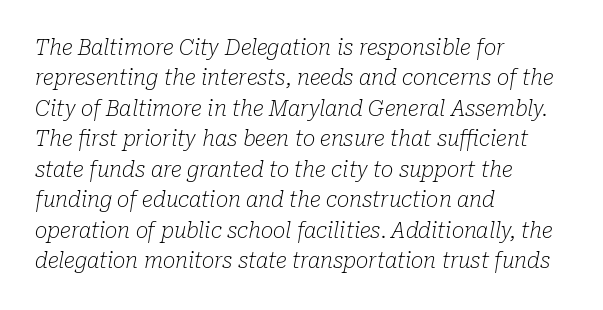
{"italic": "yes", "lean": "right", "slant_degrees": 10, "bold": "no", "underline": "no", "align": "left", "line_spacing": "normal", "line_spacing_ratio": 1.45, "letter_spacing": "normal", "letter_spacing_em": 0.0, "glyph_px": 21}
